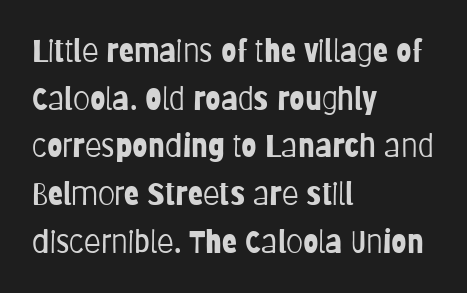
{"serif": "no", "italic": "no", "bold": "no", "weight": "light", "width": "condensed", "stroke_contrast": "low", "x_height": "large", "monospaced": "no", "underline": "no", "align": "left", "line_spacing": "normal", "line_spacing_ratio": 1.54, "letter_spacing": "normal", "letter_spacing_em": 0.0, "glyph_px": 31}
